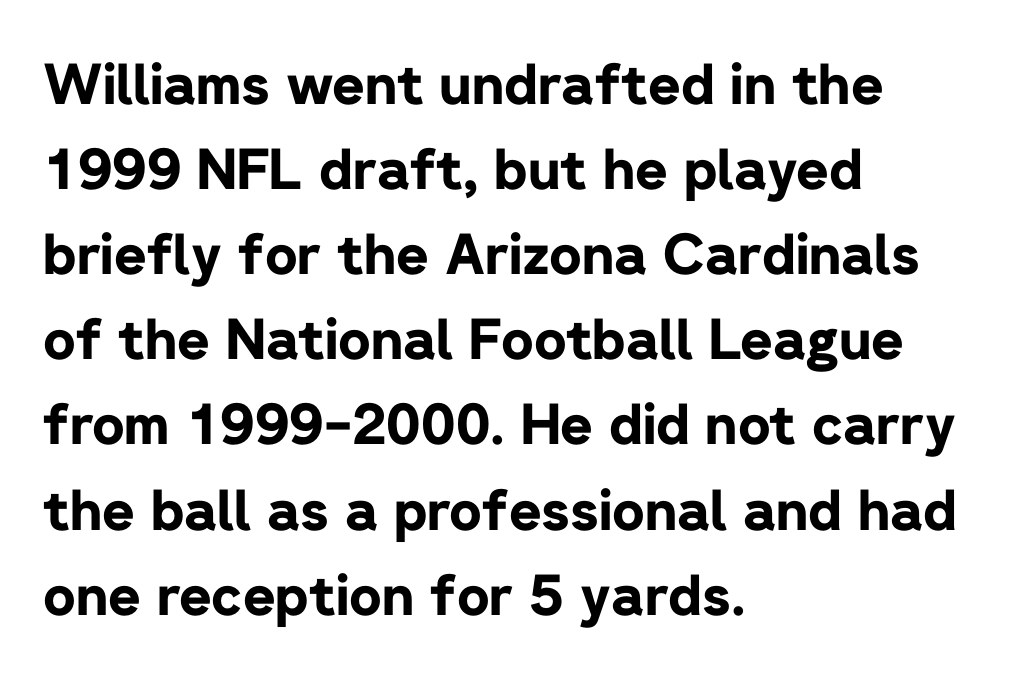
The strip under each line holds only bare page. Default kerning and tracking; the words read as compact shapes. Upright lettering throughout. I'd call this a sans setting — the letters go barefoot. The passage shown is emphatically bold.
